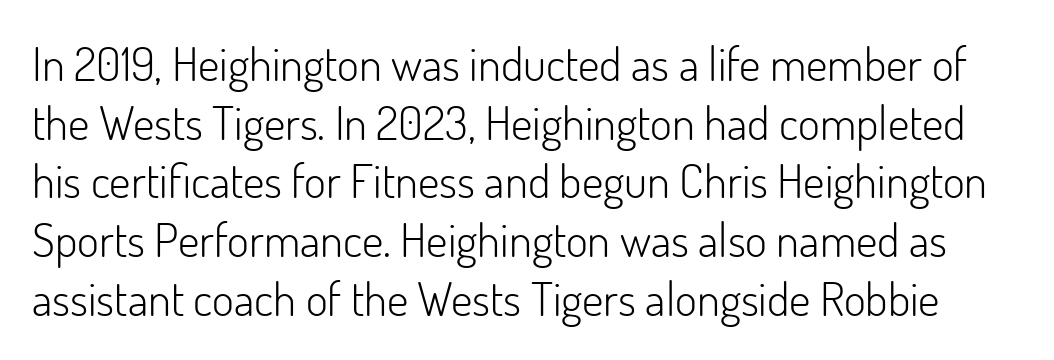
{"serif": "no", "italic": "no", "bold": "no", "weight": "light", "width": "normal", "stroke_contrast": "low", "x_height": "small", "monospaced": "no", "underline": "no", "line_spacing": "normal", "line_spacing_ratio": 1.25, "letter_spacing": "normal", "letter_spacing_em": 0.0, "glyph_px": 47}
